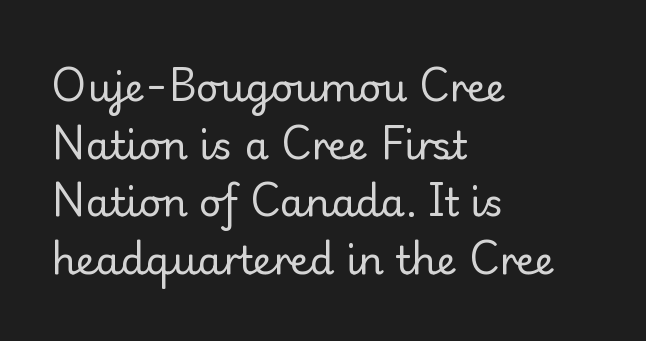
Note: serifs present on the glyphs. The string is rendered with underlining switched off. The line-height multiplier appears to be the usual default. The passage is arranged the way most books set body copy — flush left.
